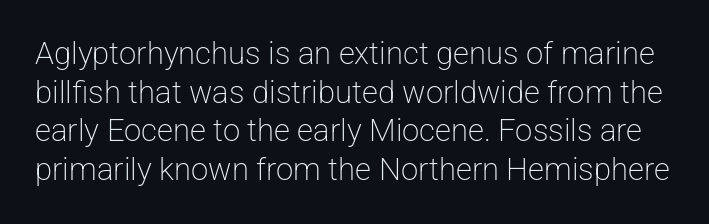
Tracking value appears to be zero — textbook default spacing. The specimen reads as upright at a glance. The font is comparable to plain body text, perhaps lighter. Varying glyph widths throughout — classic text-font behaviour. The rendering uses a moderate line-height, typical for paragraphs. This rendering features lettering with no underline.
